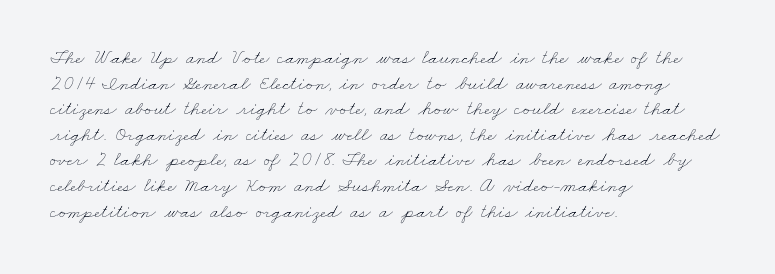
{"bold": "no", "underline": "no", "align": "left", "line_spacing": "normal", "line_spacing_ratio": 1.28, "letter_spacing": "normal", "letter_spacing_em": 0.0, "glyph_px": 20}
